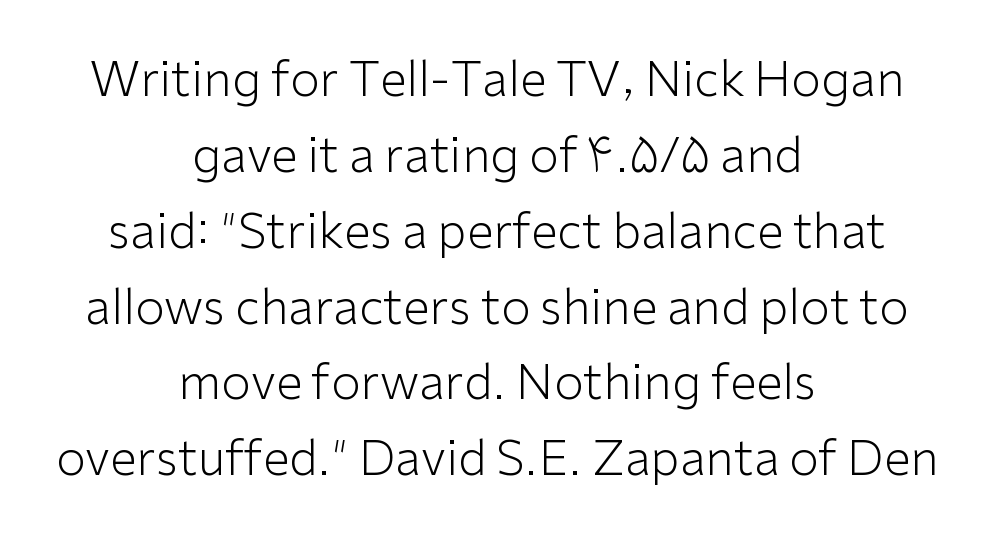
Q: Is the text bold? A: No.
Q: Is the text italic (slanted)? A: No, it is upright.
Q: Is the typeface a serif or a sans-serif typeface? A: Sans-serif.
Q: Is the text underlined? A: No.
Q: How is the paragraph aligned? A: Centered.
Q: Is the spacing between letters normal or unusually wide? A: Normal.
Q: Is the spacing between lines tight, normal or loose? A: Normal.
Q: Width (condensed, normal, or wide)? A: Normal.
Q: Stroke contrast? A: Low.
Q: x-height? A: Medium.
Q: Monospaced? A: No.
